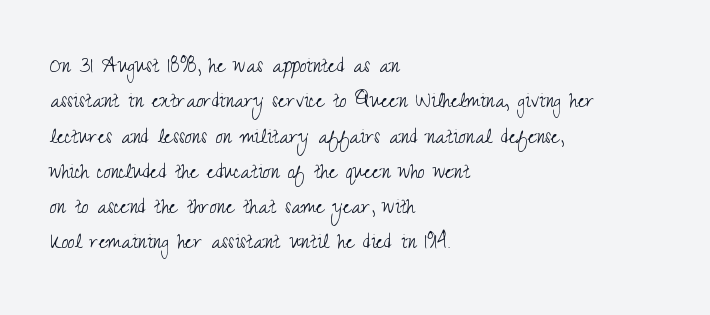
{"italic": "no", "bold": "no", "underline": "no", "align": "left", "line_spacing": "normal", "line_spacing_ratio": 1.47, "letter_spacing": "normal", "letter_spacing_em": 0.0, "glyph_px": 24}
